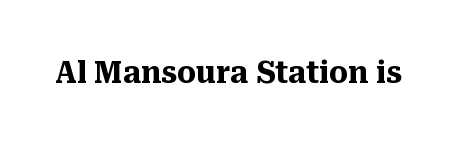
The image shows 30 px heavy serif type, upright; set normal letter spacing, not underlined; medium stroke contrast and a medium x-height.
